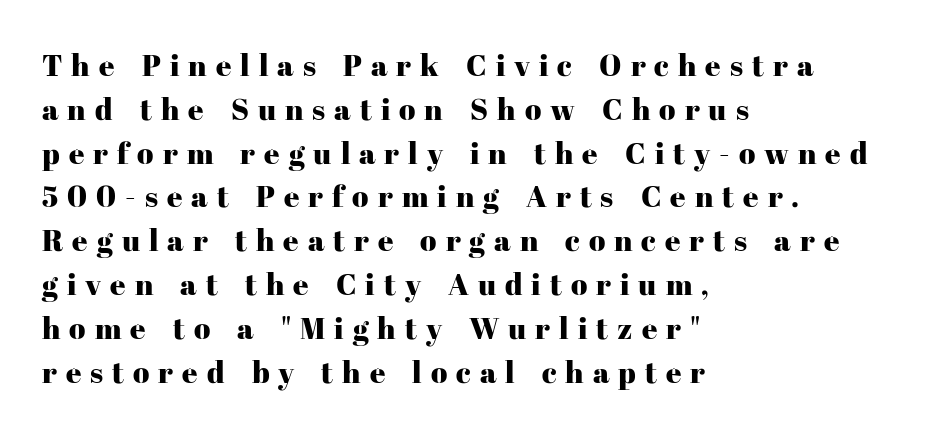
Lines of text with bare space underneath. Do the characters align in a grid? No, the font is proportional. Italic? Not at all — the glyphs are vertical. Notice how the passage keeps a crisp vertical edge on the left only. The space between consecutive lines is moderate. The font family rendered here belongs to the serif group.
